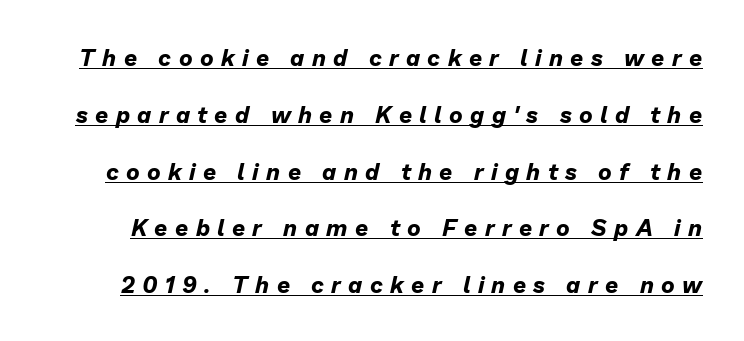
{"italic": "yes", "lean": "right", "slant_degrees": 13, "bold": "yes", "underline": "yes", "line_spacing": "loose", "line_spacing_ratio": 2.47, "letter_spacing": "wide", "letter_spacing_em": 0.32, "glyph_px": 23}
